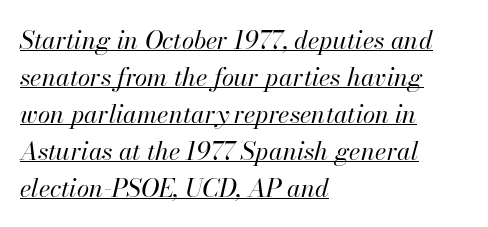
The image shows 25 px text type, italic (leaning right); set left-aligned, normal line spacing (1.48x), normal letter spacing, underlined.
